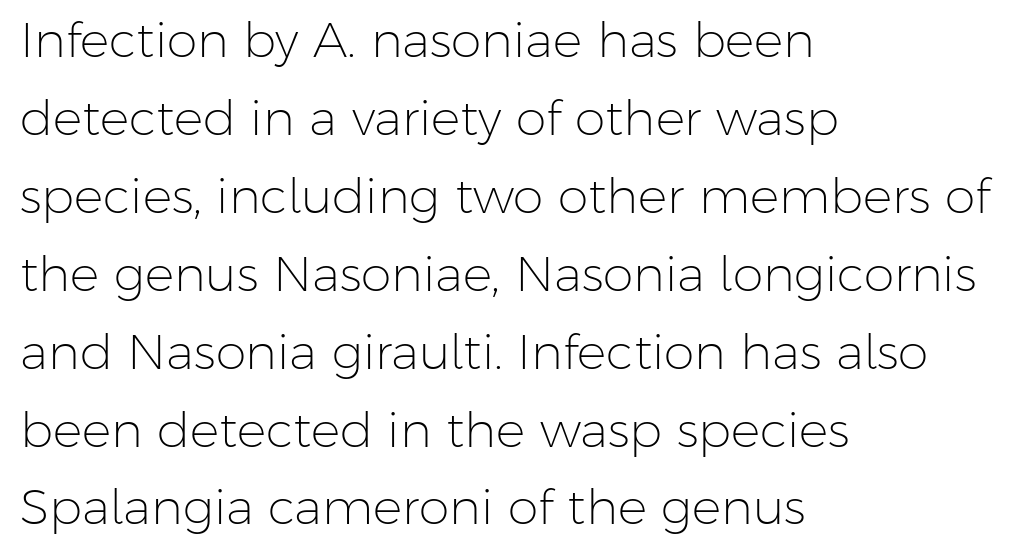
The image shows 49 px light sans-serif type, upright; set left-aligned, normal line spacing (1.59x), normal letter spacing, not underlined; low stroke contrast and a medium x-height.
